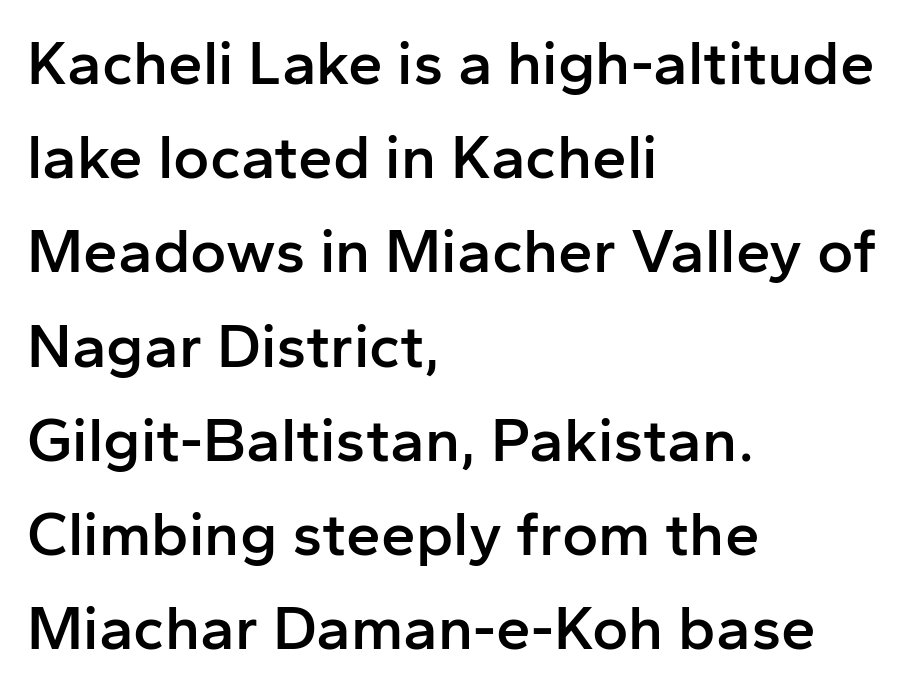
The image shows 62 px semibold sans-serif type, upright; set left-aligned, normal line spacing (1.52x), normal letter spacing, not underlined; low stroke contrast and a medium x-height.
